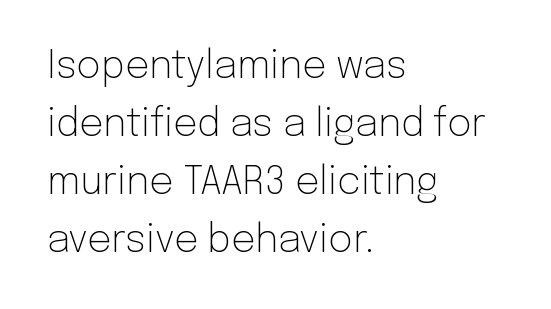
{"serif": "no", "italic": "no", "bold": "no", "weight": "light", "width": "normal", "stroke_contrast": "low", "x_height": "medium", "monospaced": "no", "underline": "no", "align": "left", "line_spacing": "normal", "line_spacing_ratio": 1.53, "letter_spacing": "normal", "letter_spacing_em": 0.0, "glyph_px": 38}
